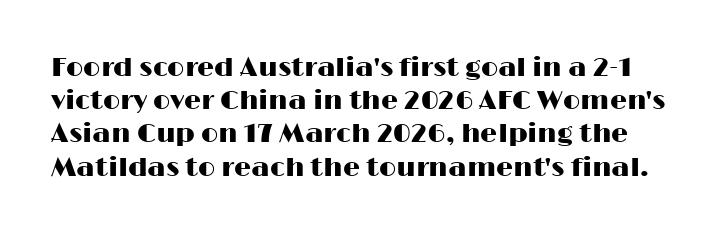
The image shows 27 px text type, upright; set line spacing 1.23x, normal letter spacing, not underlined.
